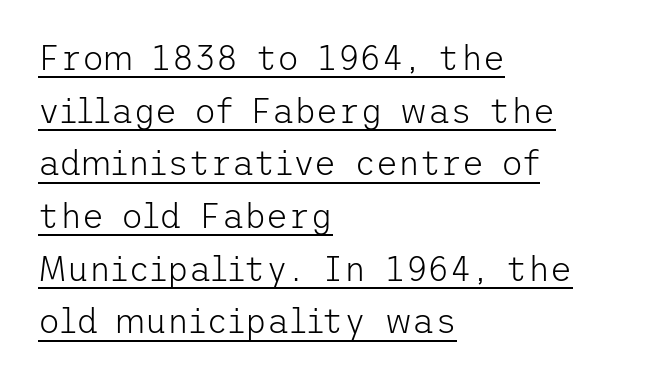
The image shows 34 px light sans-serif type, upright; set left-aligned, normal line spacing (1.55x), normal letter spacing, underlined; low stroke contrast and a medium x-height.
